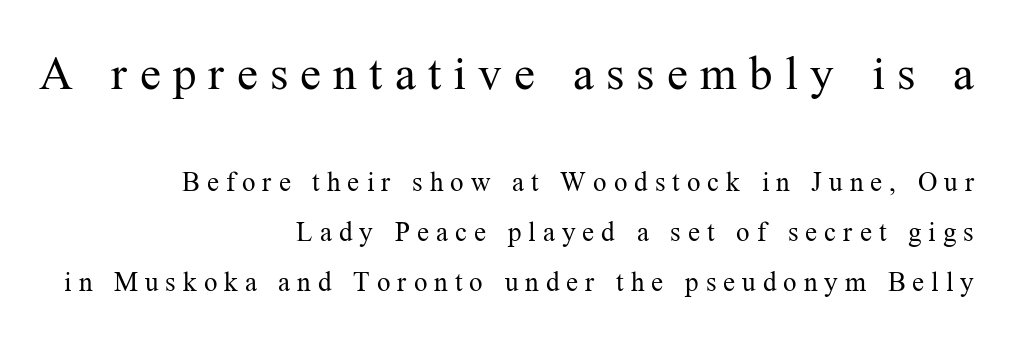
The image shows 47 px regular-weight serif type, upright; set right-aligned, line spacing 1.86x, unusually wide letter spacing (+0.26 em), not underlined; the first (top) block is 1.74x larger; medium stroke contrast and a medium x-height.
